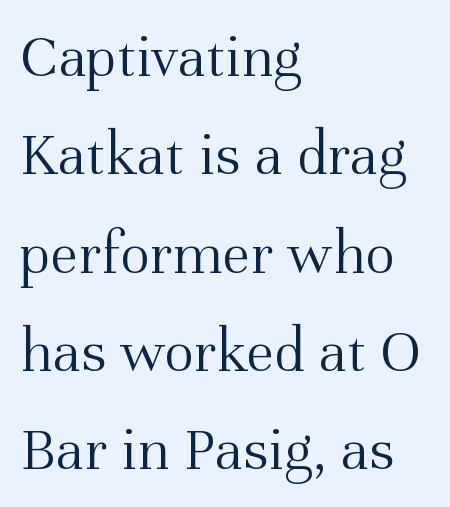
Is there any slant? The stems are plumb. Letters have the restrained weight of plain body copy at most. Horizontally, the lines are justified to the leading edge only. If you measured baseline to baseline, you'd find a middling distance. The type family on display is of the serif kind.
